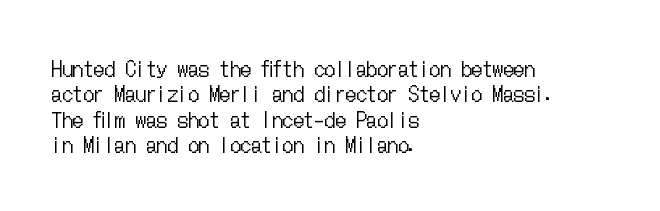
Q: Is the text bold? A: No.
Q: Is the text italic (slanted)? A: No, it is upright.
Q: Is the text underlined? A: No.
Q: How is the paragraph aligned? A: Left-aligned.
Q: Is the spacing between letters normal or unusually wide? A: Normal.
